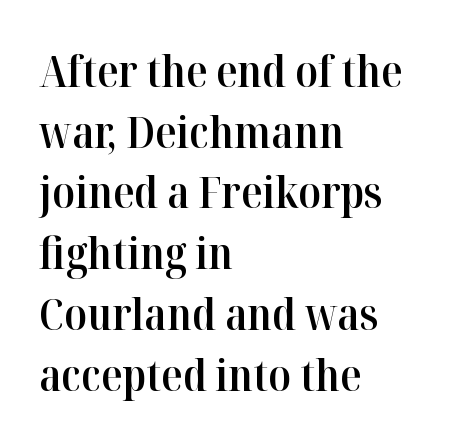
Notice the strokes are somewhat thickened but not fully heavy: this is a semibold. Every row of glyphs begins at an identical x-position on the left. In terms of letterform style, serifs are clearly present. Each letter keeps its own natural width here, so spacing adapts to shape. This block has exactly the height ordinary leading produces. Standard letterfit; no display-style spreading of the glyphs.
